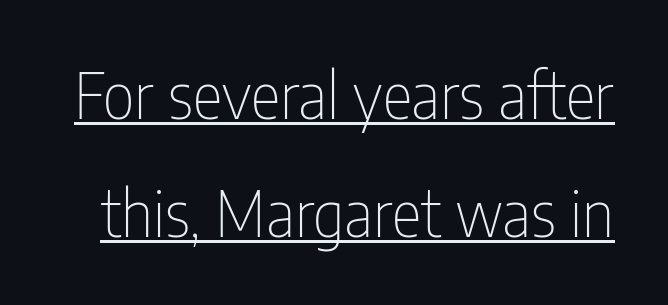
{"serif": "no", "italic": "no", "bold": "no", "weight": "thin", "width": "condensed", "stroke_contrast": "low", "x_height": "medium", "monospaced": "no", "underline": "yes", "line_spacing_ratio": 1.87, "letter_spacing": "normal", "letter_spacing_em": 0.0, "glyph_px": 63}
